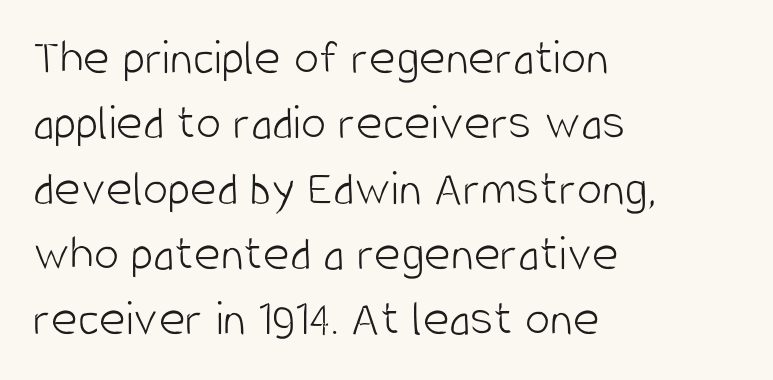
In terms of letterspacing, this is plain default setting. Quick note: underline off. Check where the strokes stop: nothing finishes them off — pure sans. The rag falls on the right side of this text block. The letters stand straight up with perfectly vertical stems. Weight class: somewhere from thin through regular.
